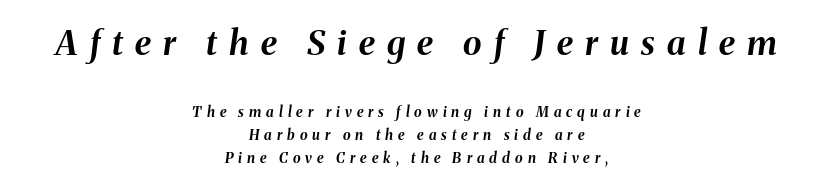
Q: Is the text bold? A: Yes.
Q: Is the text italic (slanted)? A: Yes, it leans right by about 8 degrees.
Q: Is the text underlined? A: No.
Q: How is the paragraph aligned? A: Centered.
Q: Is the spacing between letters normal or unusually wide? A: Unusually wide.
Q: Is the spacing between lines tight, normal or loose? A: Normal.
Q: Which block of text is set in a larger size, the first (top) or the second (bottom)? A: The first (top) one.
Q: Width (condensed, normal, or wide)? A: Normal.
Q: Stroke contrast? A: Medium.
Q: x-height? A: Medium.
Q: Monospaced? A: No.
